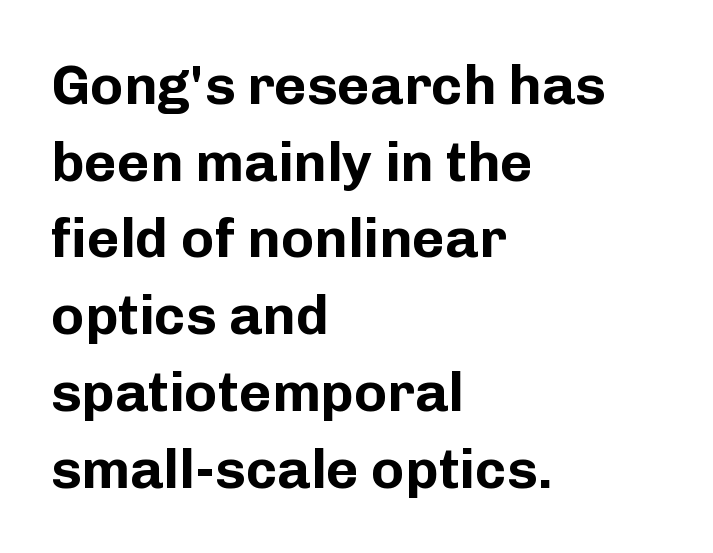
{"serif": "no", "italic": "no", "bold": "yes", "weight": "bold", "width": "normal", "stroke_contrast": "low", "x_height": "medium", "monospaced": "no", "underline": "no", "align": "left", "line_spacing": "normal", "line_spacing_ratio": 1.37, "letter_spacing": "normal", "letter_spacing_em": 0.0, "glyph_px": 56}
